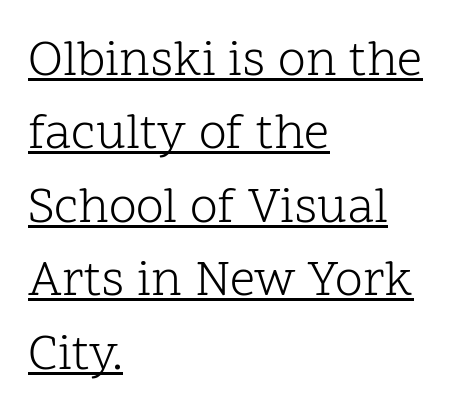
These characters rest on top of a visible drawn line. Summary of weight: not heavy and not bold. Words appear dense and cohesive because spacing is normal. Compared with typical paragraphs, the rows here are spaced about the same. You could not count columns in this text — the font is proportionally spaced.
